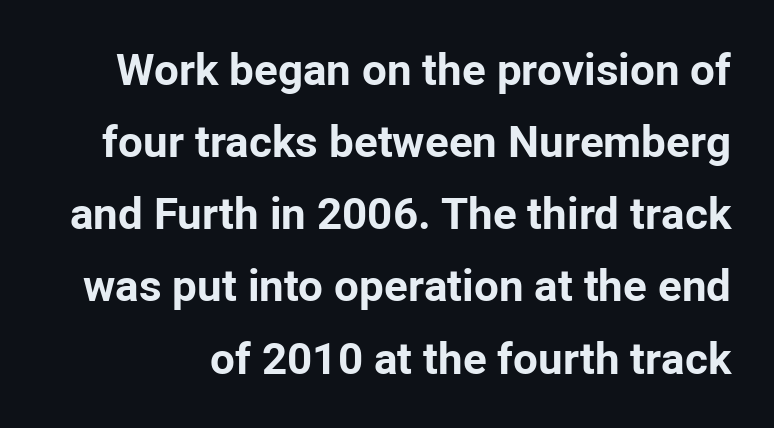
Ascenders rise straight up at ninety degrees. The typesetting leans heavy: a genuine bold. The face used here is a sans, in the tradition of grotesques and geometrics. The rendering uses natural spacing where letterforms have individual widths. The string is rendered with underlining switched off. Characters follow at the spacing the type designer built in.
